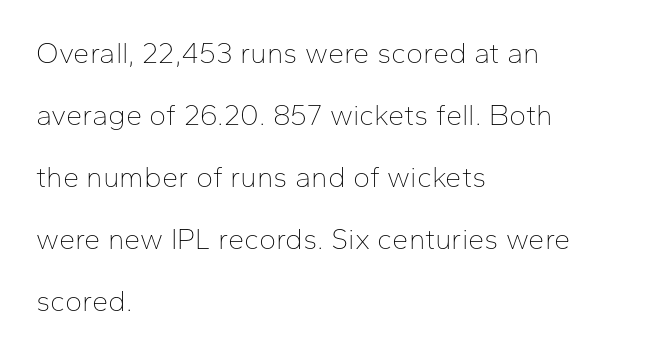
The image shows 29 px thin sans-serif type, upright; set left-aligned, loose line spacing (2.14x), normal letter spacing, not underlined; low stroke contrast and a medium x-height.
